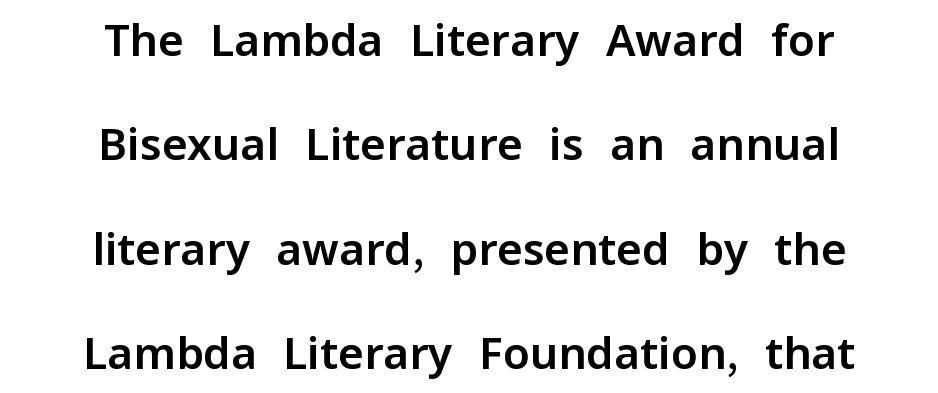
{"serif": "no", "italic": "no", "width": "normal", "stroke_contrast": "low", "x_height": "medium", "monospaced": "no", "underline": "no", "align": "center", "line_spacing": "loose", "line_spacing_ratio": 2.37, "letter_spacing": "normal", "letter_spacing_em": 0.0, "glyph_px": 44}
